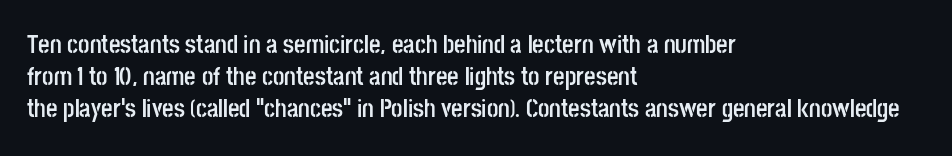
{"italic": "no", "bold": "yes", "underline": "no", "align": "left", "line_spacing": "normal", "line_spacing_ratio": 1.28, "letter_spacing": "normal", "letter_spacing_em": 0.0, "glyph_px": 25}
